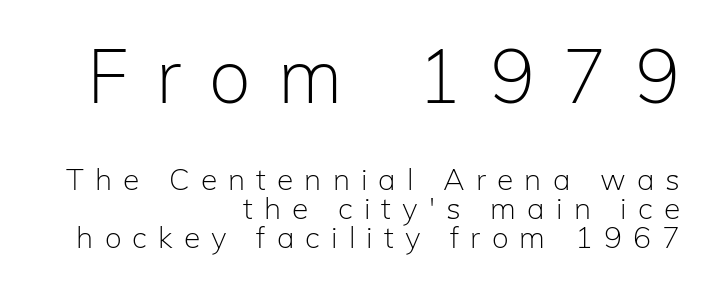
Q: Is the text bold? A: No.
Q: Is the text italic (slanted)? A: No, it is upright.
Q: Is the typeface a serif or a sans-serif typeface? A: Sans-serif.
Q: Is the text underlined? A: No.
Q: How is the paragraph aligned? A: Right-aligned.
Q: Is the spacing between letters normal or unusually wide? A: Unusually wide.
Q: Is the spacing between lines tight, normal or loose? A: Tight.
Q: Which block of text is set in a larger size, the first (top) or the second (bottom)? A: The first (top) one.
Q: Width (condensed, normal, or wide)? A: Normal.
Q: Stroke contrast? A: Low.
Q: x-height? A: Medium.
Q: Monospaced? A: No.
